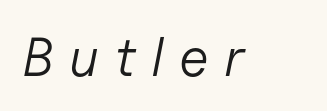
Students, note that the glyphs here are deliberately spaced far apart. The letters look calm and open, with moderate or lighter stems. Underline: absent. Proportional: the letters do not fall into vertical columns.
